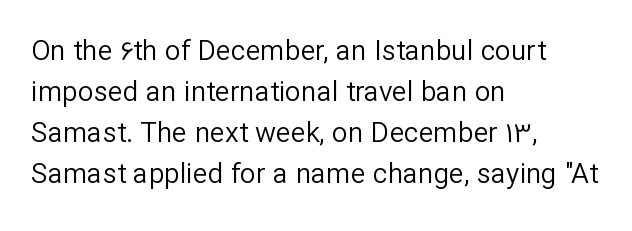
{"serif": "no", "italic": "no", "bold": "no", "weight": "regular", "width": "normal", "stroke_contrast": "low", "x_height": "medium", "monospaced": "no", "underline": "no", "align": "left", "line_spacing": "normal", "line_spacing_ratio": 1.47, "letter_spacing": "normal", "letter_spacing_em": 0.0, "glyph_px": 28}
